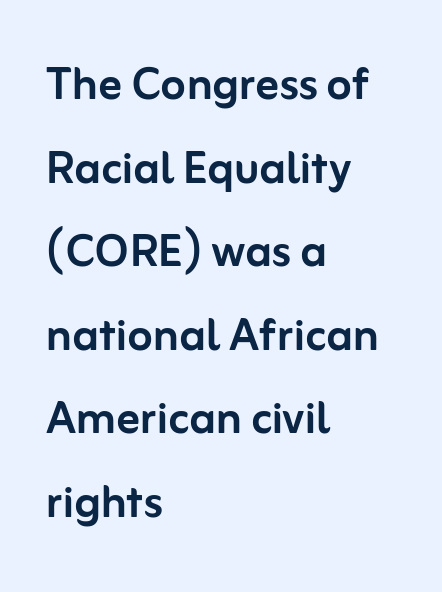
The passage is arranged the way most books set body copy — flush left. Is this a fixed-width face? No — the glyphs have proportional, varying widths. The vertical gap from one line to the next is medium. Check where the strokes stop: nothing finishes them off — pure sans.
